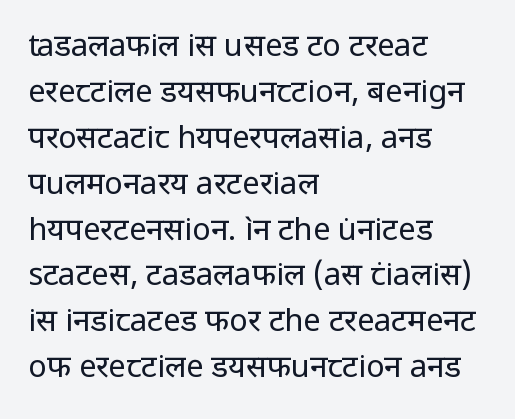
Layout note: lines flush left. The line texture is even and compact thanks to regular tracking. Note: no serifs on the glyphs. A normal amount of white space separates one row of letters from the next. The letters look calm and open, with moderate or lighter stems.
